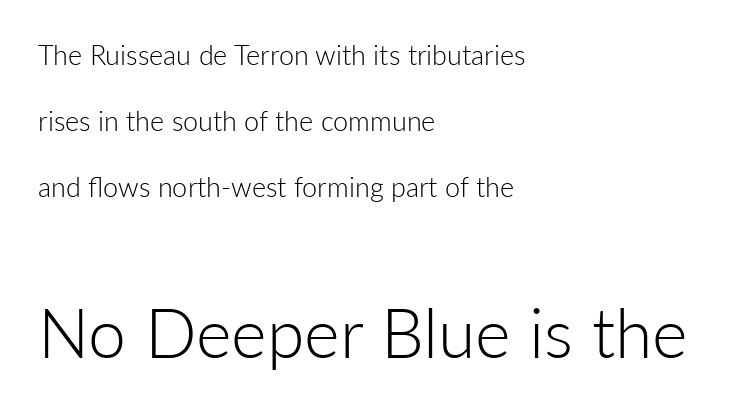
{"serif": "no", "italic": "no", "bold": "no", "weight": "light", "width": "normal", "stroke_contrast": "low", "x_height": "medium", "monospaced": "no", "underline": "no", "align": "left", "line_spacing": "loose", "line_spacing_ratio": 2.44, "letter_spacing": "normal", "letter_spacing_em": 0.0, "larger_block": "second", "size_ratio": 2.52, "glyph_px": 68}
